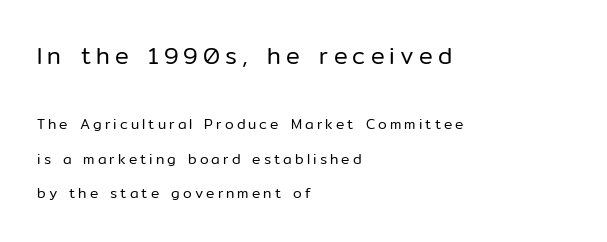
The image shows 23 px text type, upright; set left-aligned, loose line spacing (2.47x), unusually wide letter spacing (+0.22 em), not underlined; the first (top) block is 1.64x larger.
